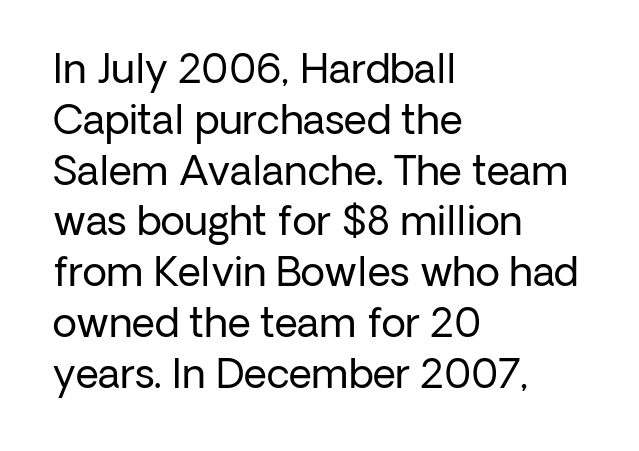
{"serif": "no", "italic": "no", "bold": "no", "weight": "regular", "width": "normal", "stroke_contrast": "low", "x_height": "medium", "monospaced": "no", "underline": "no", "align": "left", "line_spacing": "normal", "line_spacing_ratio": 1.27, "letter_spacing": "normal", "letter_spacing_em": 0.0, "glyph_px": 40}
